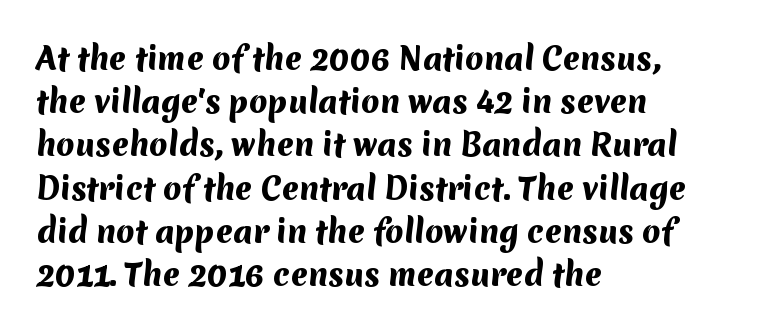
Q: Is the text bold? A: Yes.
Q: Is the typeface a serif or a sans-serif typeface? A: Sans-serif.
Q: Is the text underlined? A: No.
Q: How is the paragraph aligned? A: Left-aligned.
Q: Is the spacing between letters normal or unusually wide? A: Normal.
Q: Is the spacing between lines tight, normal or loose? A: Normal.
Q: Width (condensed, normal, or wide)? A: Normal.
Q: Stroke contrast? A: Medium.
Q: x-height? A: Medium.
Q: Monospaced? A: No.
